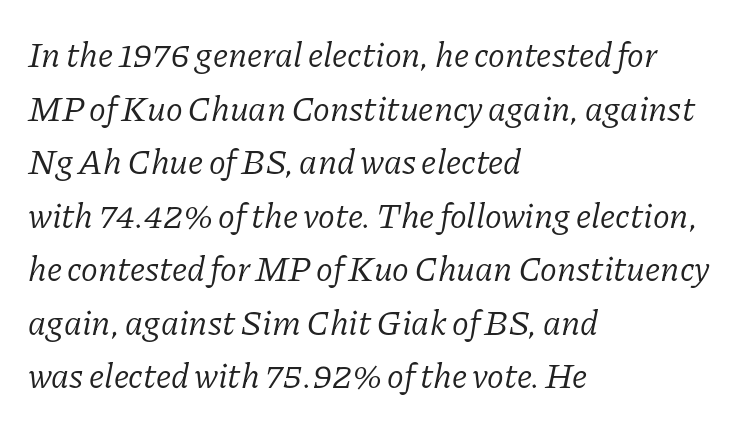
Words float on clear page, feet unadorned. The letters sit at their default tracking, neither squeezed nor spread. Emphasis-style slanted type is in use. Here the designer chose a conventional face with non-uniform glyph widths. Note: serifs present on the glyphs.
